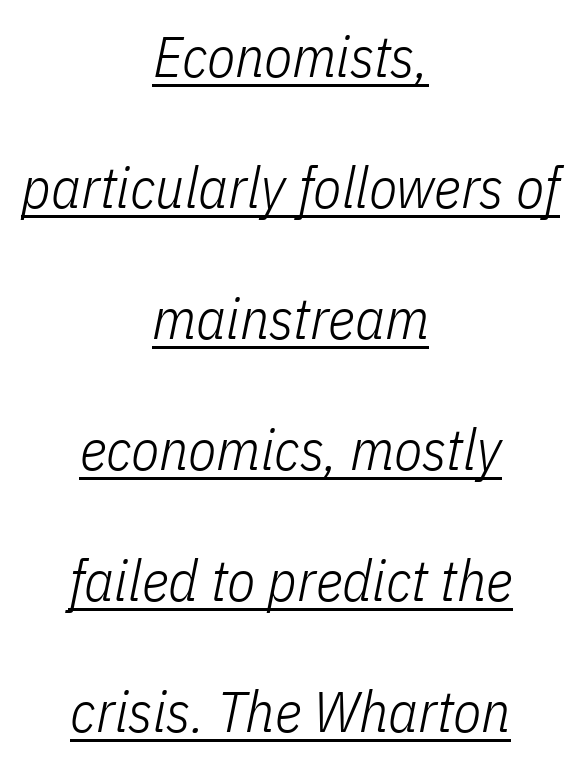
The passage shown is underscored from start to finish. Heft: none added — not bold. The letters are slanted; this is an italic face. Between one letter and the next there's only the usual sliver of space.
